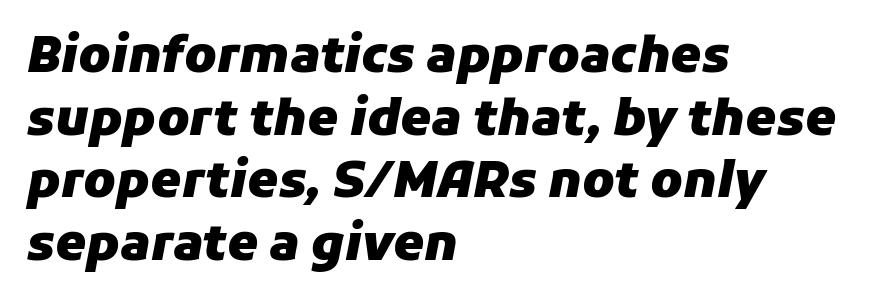
The image shows 49 px heavy type, italic (leaning right); set left-aligned, normal line spacing (1.28x), normal letter spacing, not underlined; low stroke contrast and a medium x-height.
